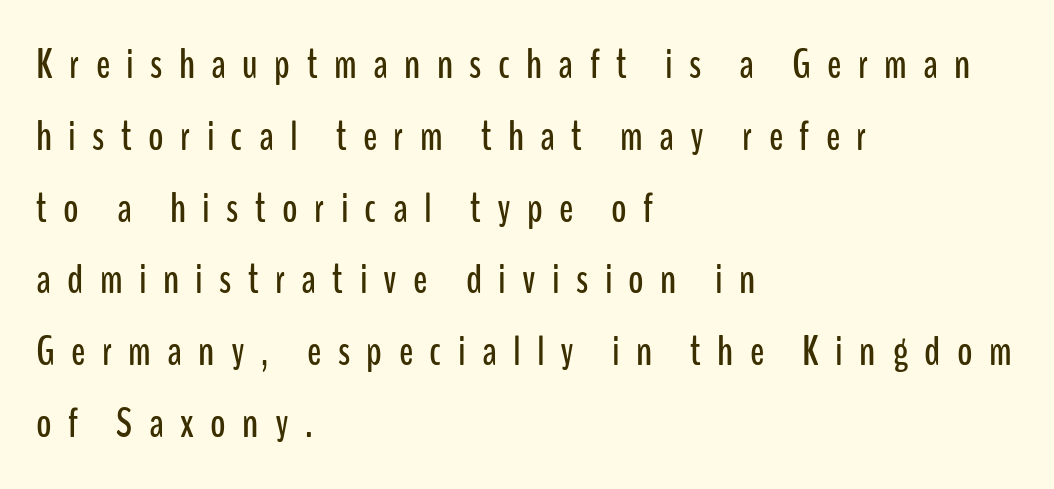
The image shows 42 px condensed sans-serif type, upright; set left-aligned, line spacing 1.71x, unusually wide letter spacing (+0.39 em), not underlined; low stroke contrast and a medium x-height.
